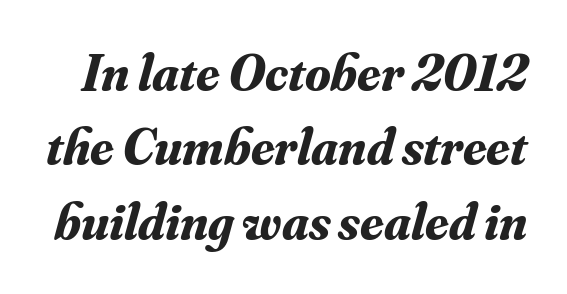
{"serif": "yes", "italic": "yes", "lean": "right", "slant_degrees": 16, "bold": "yes", "weight": "bold", "width": "normal", "stroke_contrast": "medium", "x_height": "small", "monospaced": "no", "underline": "no", "line_spacing": "normal", "line_spacing_ratio": 1.43, "letter_spacing": "normal", "letter_spacing_em": 0.0, "glyph_px": 52}
